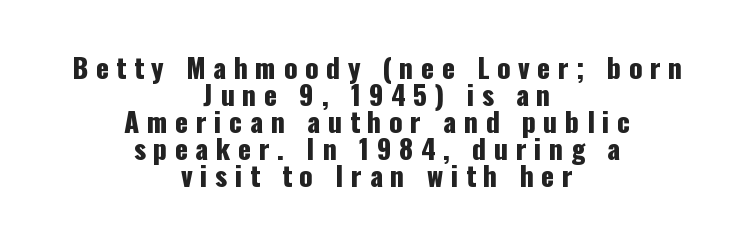
The image shows 27 px text type, upright; set centered, tight line spacing (1.0x), unusually wide letter spacing (+0.28 em), not underlined.
